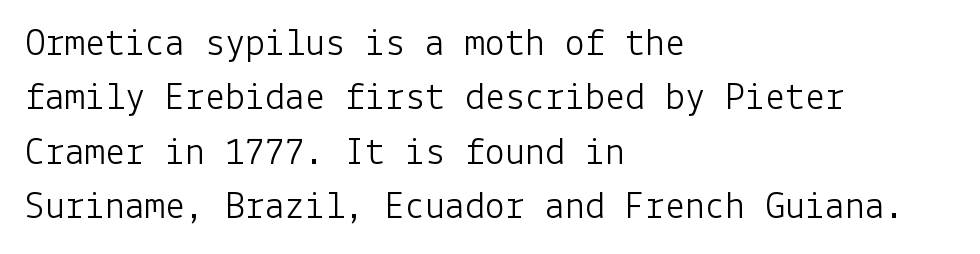
{"serif": "no", "italic": "no", "bold": "no", "weight": "light", "width": "normal", "stroke_contrast": "low", "x_height": "medium", "underline": "no", "align": "left", "line_spacing": "normal", "line_spacing_ratio": 1.36, "letter_spacing": "normal", "letter_spacing_em": 0.0, "glyph_px": 40}
